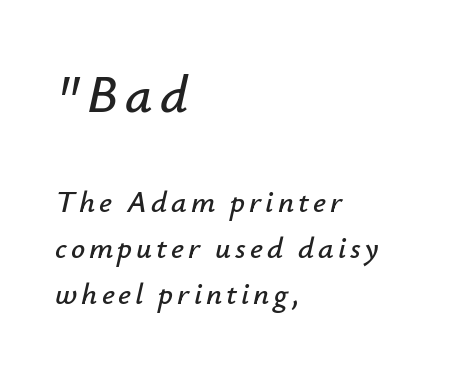
The image shows 54 px text type, italic (leaning right); set left-aligned, normal line spacing (1.49x), not underlined; the first (top) block is 1.74x larger; low stroke contrast and a small x-height.
